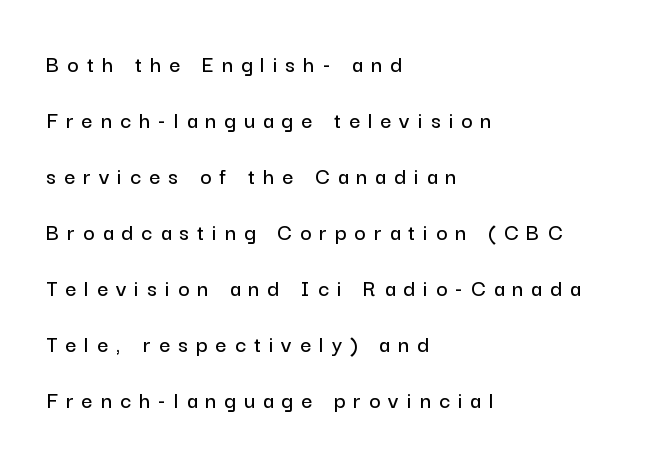
The image shows 24 px text type, upright; set left-aligned, loose line spacing (2.33x), unusually wide letter spacing (+0.34 em), not underlined.
